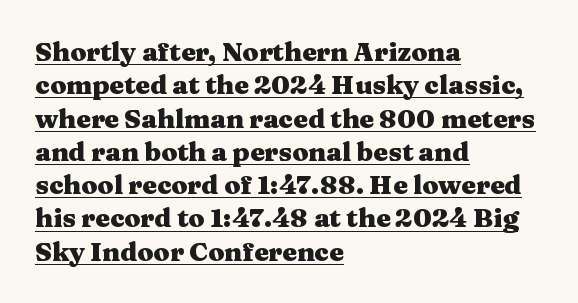
{"italic": "no", "bold": "yes", "underline": "yes", "align": "left", "line_spacing": "normal", "line_spacing_ratio": 1.28, "letter_spacing": "normal", "letter_spacing_em": 0.0, "glyph_px": 26}
